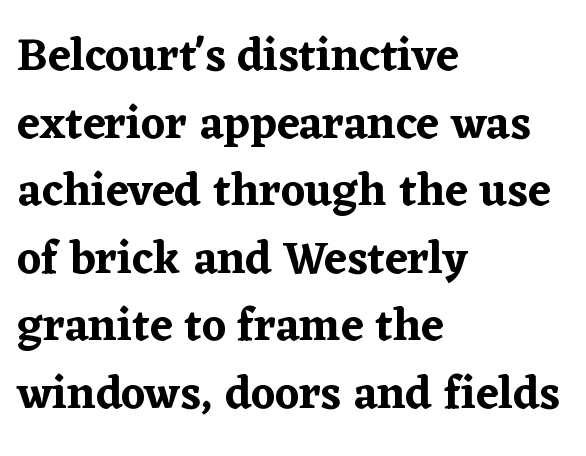
Q: Is the text italic (slanted)? A: No, it is upright.
Q: Is the typeface a serif or a sans-serif typeface? A: Serif.
Q: Is the text underlined? A: No.
Q: How is the paragraph aligned? A: Left-aligned.
Q: Is the spacing between letters normal or unusually wide? A: Normal.
Q: Is the spacing between lines tight, normal or loose? A: Normal.
Q: Width (condensed, normal, or wide)? A: Normal.
Q: Stroke contrast? A: Low.
Q: x-height? A: Medium.
Q: Monospaced? A: No.
